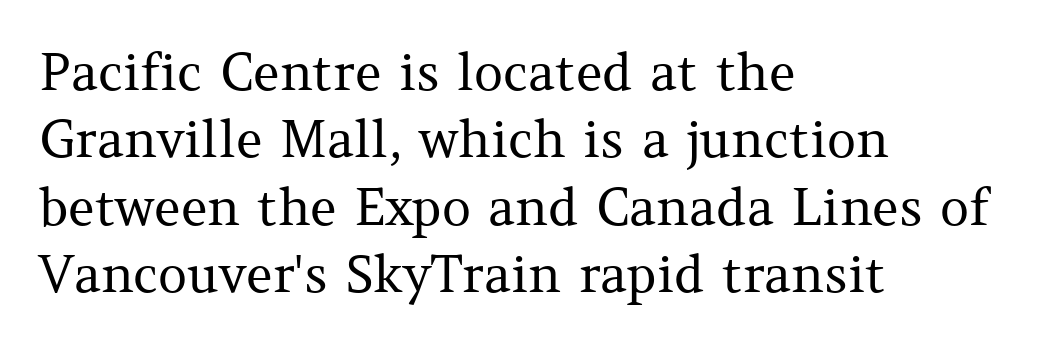
Q: Is the text bold? A: No.
Q: Is the text italic (slanted)? A: No, it is upright.
Q: Is the typeface a serif or a sans-serif typeface? A: Serif.
Q: Is the text underlined? A: No.
Q: How is the paragraph aligned? A: Left-aligned.
Q: Is the spacing between letters normal or unusually wide? A: Normal.
Q: Is the spacing between lines tight, normal or loose? A: Normal.
Q: Width (condensed, normal, or wide)? A: Normal.
Q: Stroke contrast? A: Medium.
Q: x-height? A: Medium.
Q: Monospaced? A: No.
